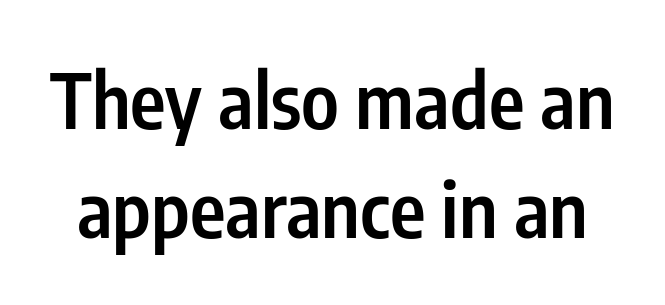
Between one letter and the next there's only the usual sliver of space. The lines sit at an ordinary, default distance from one another. Nope, not italic — everything's standing straight. No word sits above an underline. The strokes are fattened partway — semibold, not bold. Serifs: no, the terminals of the letterforms are clean.
